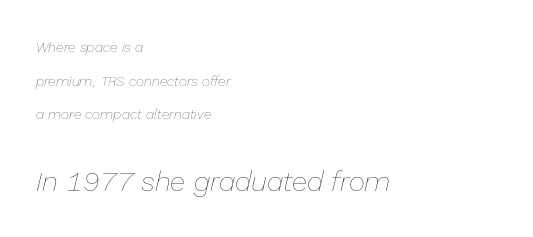
The image shows 28 px thin type, italic (leaning right); set left-aligned, loose line spacing (2.41x), normal letter spacing, not underlined; the second (bottom) block is 2.0x larger; low stroke contrast and a medium x-height.
